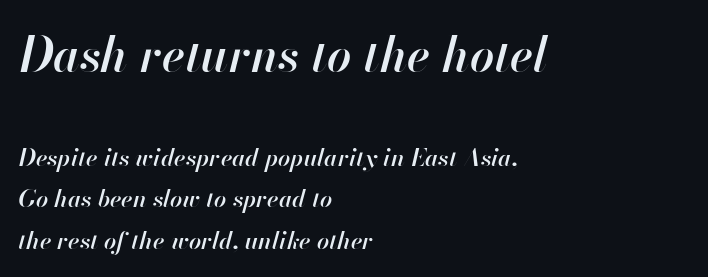
Q: Is the text bold? A: Semi-bold.
Q: Is the text italic (slanted)? A: Yes, it leans right by about 13 degrees.
Q: Is the text underlined? A: No.
Q: How is the paragraph aligned? A: Left-aligned.
Q: Is the spacing between letters normal or unusually wide? A: Normal.
Q: Which block of text is set in a larger size, the first (top) or the second (bottom)? A: The first (top) one.
Q: Width (condensed, normal, or wide)? A: Normal.
Q: Stroke contrast? A: High.
Q: x-height? A: Small.
Q: Monospaced? A: No.
